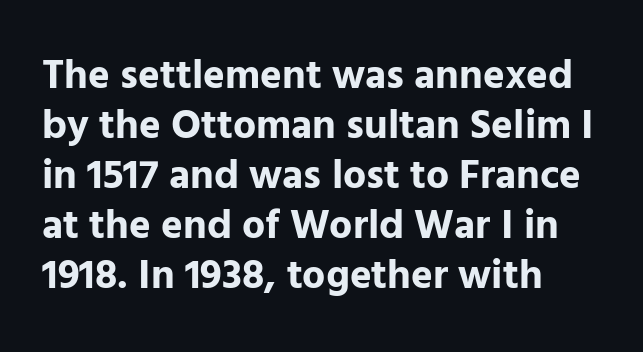
The image shows 41 px bold sans-serif type, upright; set left-aligned, line spacing 1.22x, normal letter spacing, not underlined; low stroke contrast and a medium x-height.
